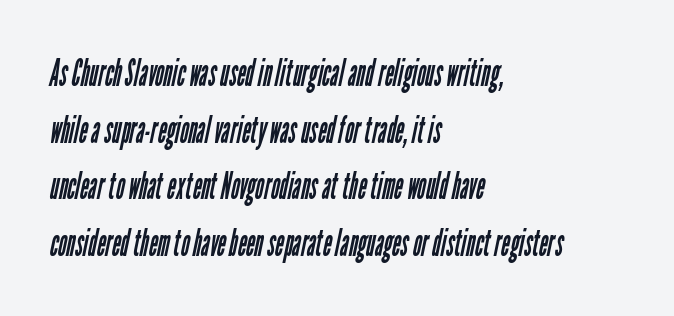
The image shows 37 px regular-weight, condensed sans-serif type; set left-aligned, normal line spacing (1.53x), normal letter spacing, not underlined; low stroke contrast and a medium x-height.
